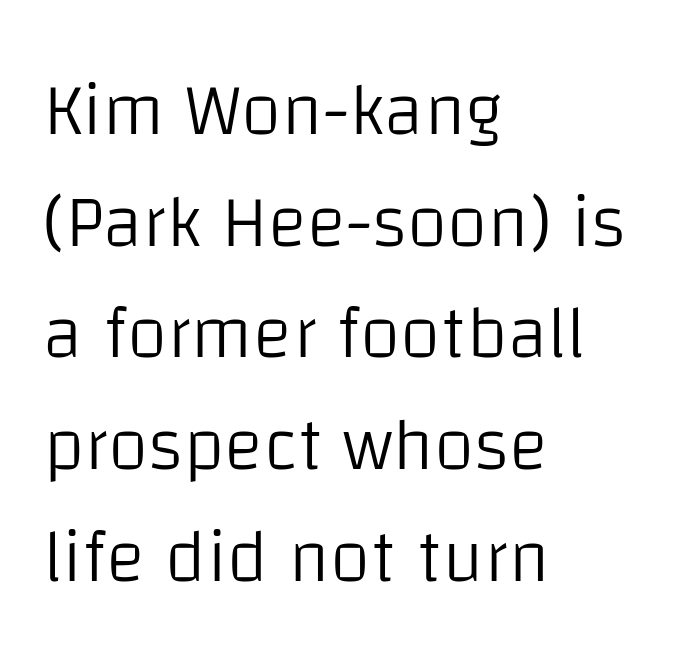
The image shows 74 px light sans-serif type, upright; set left-aligned, normal line spacing (1.51x), normal letter spacing, not underlined; low stroke contrast and a large x-height.
